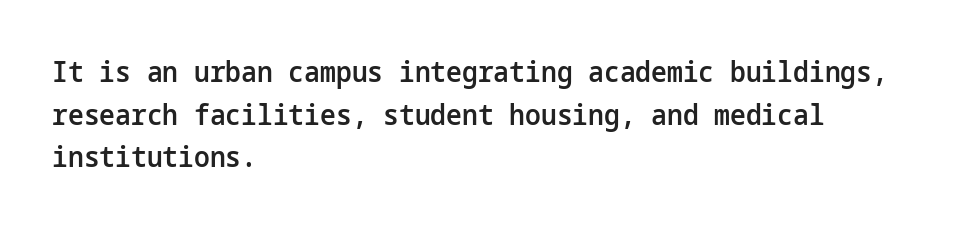
The image shows 28 px semibold sans-serif type, upright; set left-aligned, normal line spacing (1.52x), normal letter spacing, not underlined; low stroke contrast and a medium x-height.
